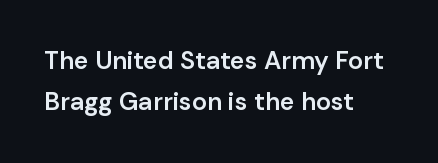
Baseline-to-baseline distance is the conventional proportion of letter height. Here the glyphs are tracked normally, forming tight word shapes. Stroke thickness is moderately raised; the sample reads as semibold. Lines of text with bare space underneath. These lines are set flush left with a ragged right edge. Vertical strokes here are truly vertical.
